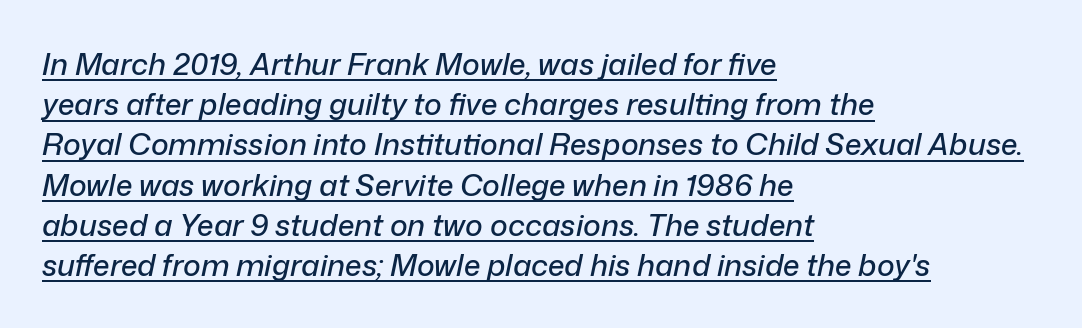
Q: Is the text italic (slanted)? A: Yes, it leans right by about 12 degrees.
Q: Is the text underlined? A: Yes.
Q: How is the paragraph aligned? A: Left-aligned.
Q: Is the spacing between letters normal or unusually wide? A: Normal.
Q: Is the spacing between lines tight, normal or loose? A: Normal.
Q: Width (condensed, normal, or wide)? A: Normal.
Q: Stroke contrast? A: Low.
Q: x-height? A: Medium.
Q: Monospaced? A: No.
